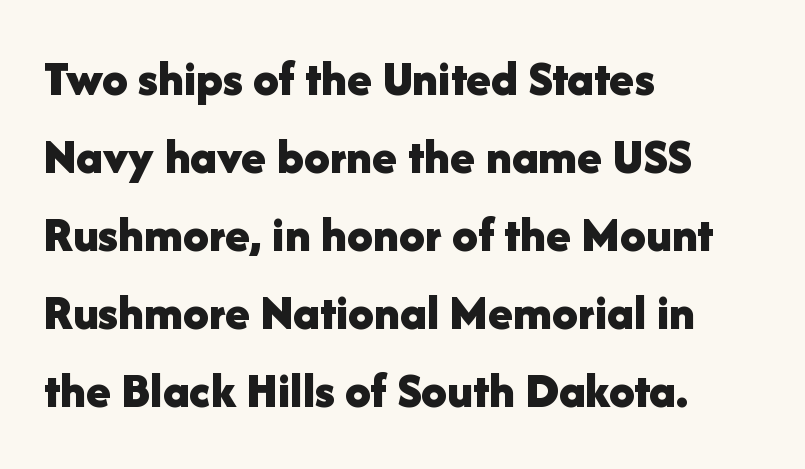
The image shows 51 px bold sans-serif type, upright; set left-aligned, normal line spacing (1.53x), normal letter spacing, not underlined; low stroke contrast and a medium x-height.
